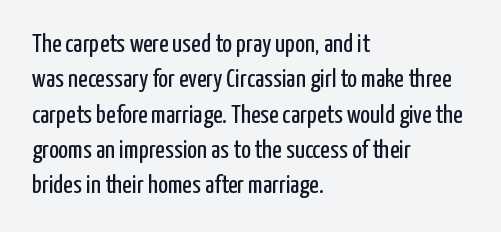
Vertically, the passage feels balanced, rows spaced as you'd expect. No italicization has been applied; the sample stays upright. A bare baseline throughout the passage. Think standard paragraph weight, or any step lighter than that.
